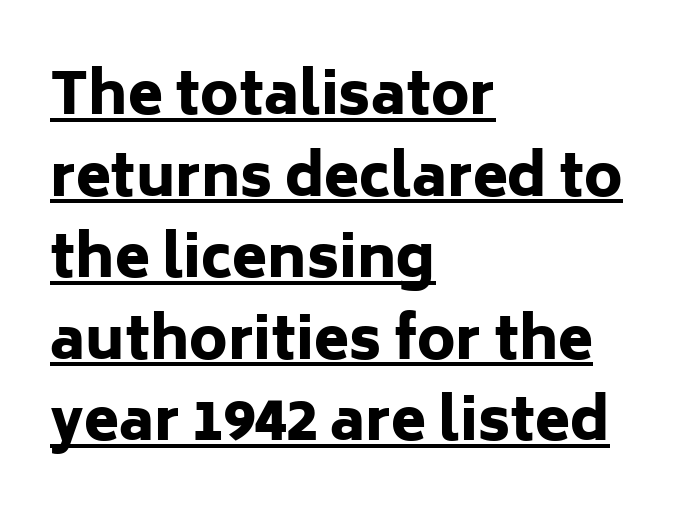
The image shows 57 px heavy sans-serif type, upright; set left-aligned, normal line spacing (1.43x), normal letter spacing, underlined; low stroke contrast and a medium x-height.
